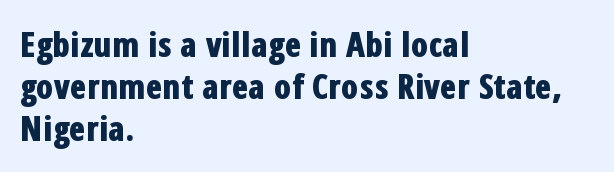
{"serif": "no", "italic": "no", "bold": "yes", "weight": "bold", "width": "condensed", "stroke_contrast": "low", "x_height": "medium", "monospaced": "no", "underline": "no", "align": "left", "line_spacing_ratio": 1.24, "letter_spacing": "normal", "letter_spacing_em": 0.0, "glyph_px": 34}
